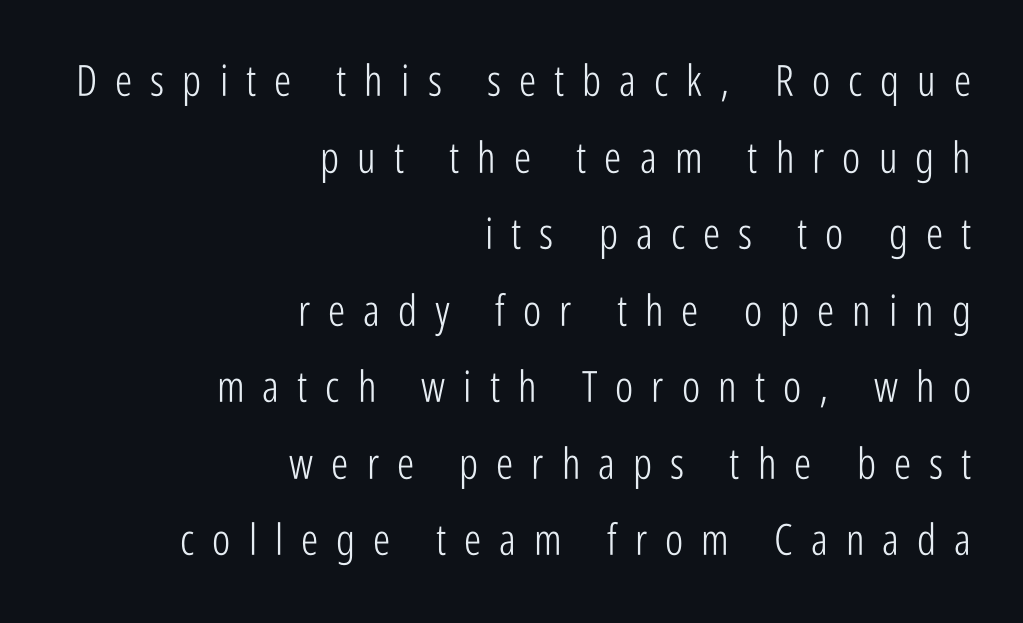
The image shows 43 px light, condensed sans-serif type, upright; set right-aligned, line spacing 1.78x, unusually wide letter spacing (+0.42 em), not underlined; low stroke contrast and a medium x-height.
